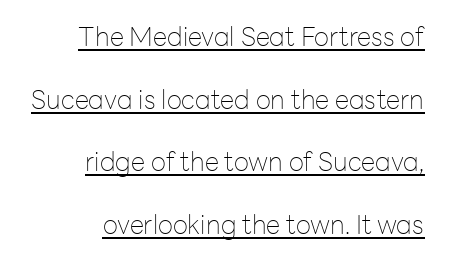
Q: Is the text bold? A: No.
Q: Is the text italic (slanted)? A: No, it is upright.
Q: Is the text underlined? A: Yes.
Q: Is the spacing between letters normal or unusually wide? A: Normal.
Q: Is the spacing between lines tight, normal or loose? A: Loose.
